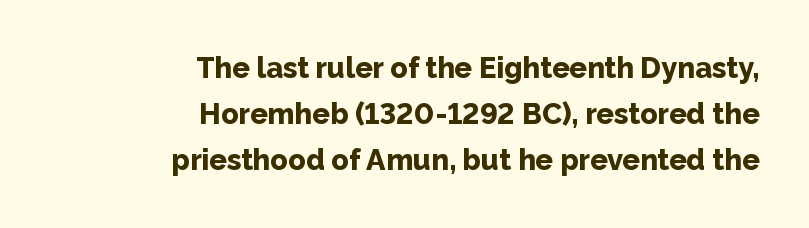
The image shows 29 px bold sans-serif type, upright; set right-aligned, normal line spacing (1.59x), normal letter spacing, not underlined; low stroke contrast and a medium x-height.
